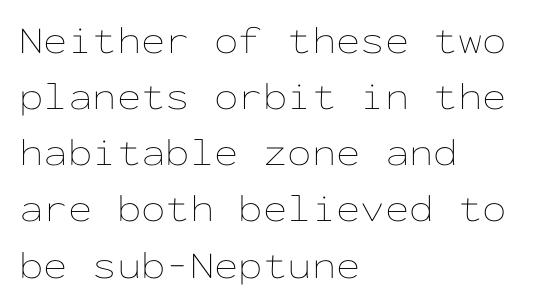
Q: Is the text bold? A: No.
Q: Is the text italic (slanted)? A: No, it is upright.
Q: Is the text underlined? A: No.
Q: How is the paragraph aligned? A: Left-aligned.
Q: Is the spacing between letters normal or unusually wide? A: Normal.
Q: Is the spacing between lines tight, normal or loose? A: Normal.
Q: Width (condensed, normal, or wide)? A: Wide.
Q: Stroke contrast? A: Low.
Q: x-height? A: Medium.
Q: Monospaced? A: Yes.
